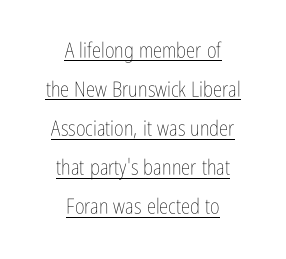
{"italic": "no", "bold": "no", "underline": "yes", "align": "center", "line_spacing_ratio": 1.86, "letter_spacing": "normal", "letter_spacing_em": 0.0, "glyph_px": 21}
